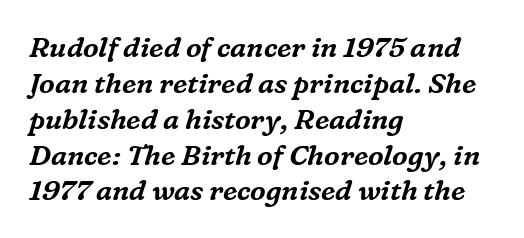
{"serif": "yes", "italic": "yes", "lean": "right", "slant_degrees": 16, "width": "normal", "stroke_contrast": "medium", "x_height": "medium", "monospaced": "no", "underline": "no", "align": "left", "line_spacing": "normal", "line_spacing_ratio": 1.28, "letter_spacing": "normal", "letter_spacing_em": 0.0, "glyph_px": 28}
